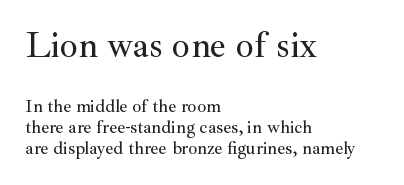
Underlining? Definitely not there. Every row of glyphs begins at an identical x-position on the left. Words appear dense and cohesive because spacing is normal. Nope, not italic — everything's standing straight. This rendering employs a face with finishing strokes, i.e., a serif. Varying glyph widths throughout — classic text-font behaviour.
